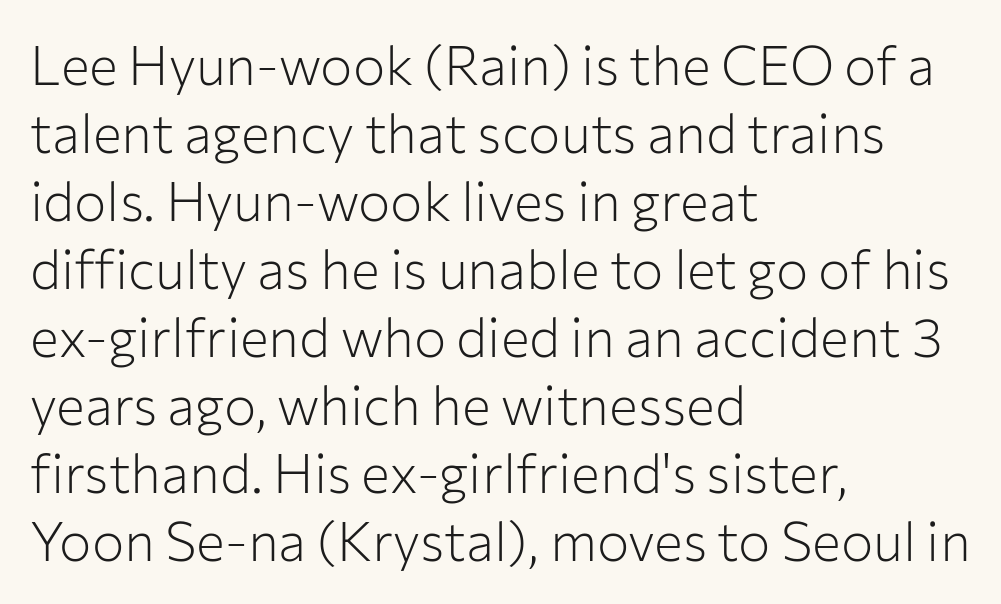
These lines are composed in type without serifs. Counters stay open thanks to moderate or lighter strokes. Lines of text with bare space underneath. Characters remain perfectly vertical along every line. Regarding leading, the lines here are spaced in the standard way. A typesetter would call this proportional, since set widths differ per character.
